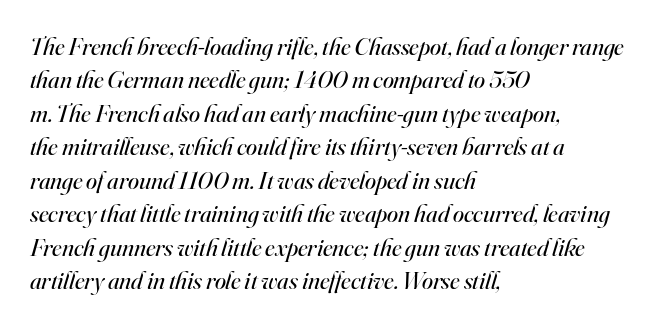
How would I describe the line gaps? Plain and ordinary. This is not heavy type; no bold has been used. The whole block is typeset with a tilt. The glyphs are unaccompanied by any horizontal stroke below them. The compositor pushed each line to the left boundary. The face used here is rendered with its standard letterfit.
